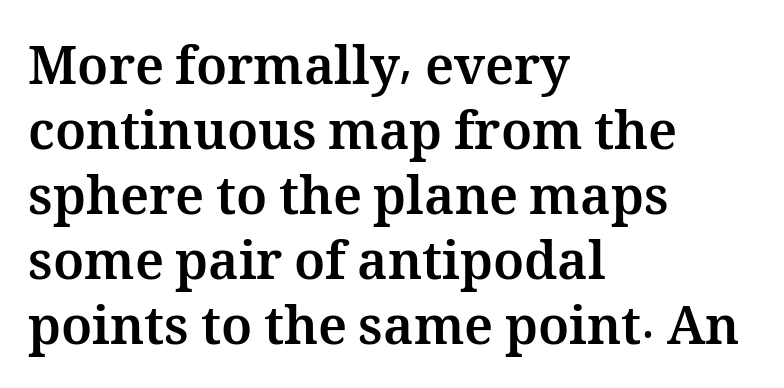
The image shows 52 px bold type, upright; set left-aligned, normal line spacing (1.25x), normal letter spacing, not underlined; medium stroke contrast and a medium x-height.
